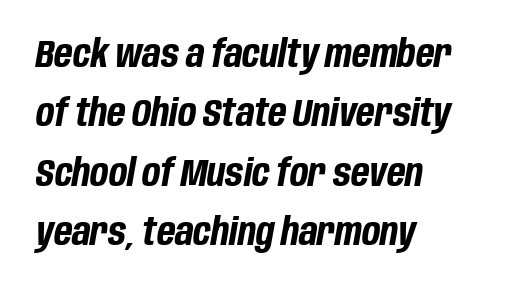
Q: Is the text bold? A: Yes.
Q: Is the text italic (slanted)? A: Yes, it leans right by about 10 degrees.
Q: Is the text underlined? A: No.
Q: How is the paragraph aligned? A: Left-aligned.
Q: Is the spacing between letters normal or unusually wide? A: Normal.
Q: Is the spacing between lines tight, normal or loose? A: Normal.
Q: Width (condensed, normal, or wide)? A: Condensed.
Q: Stroke contrast? A: Low.
Q: x-height? A: Large.
Q: Monospaced? A: No.
